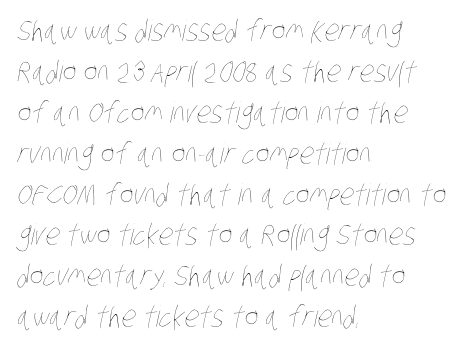
{"bold": "no", "weight": "thin", "width": "condensed", "stroke_contrast": "low", "x_height": "large", "monospaced": "no", "underline": "no", "align": "left", "line_spacing": "normal", "line_spacing_ratio": 1.41, "letter_spacing": "normal", "letter_spacing_em": 0.0, "glyph_px": 29}
